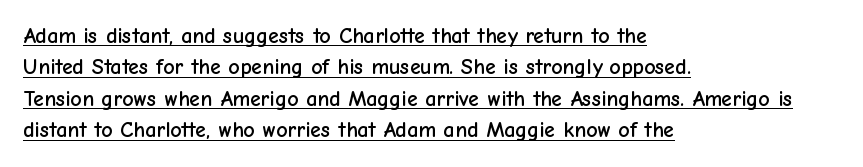
The image shows 22 px text type, upright; set left-aligned, normal line spacing (1.43x), normal letter spacing, underlined.
